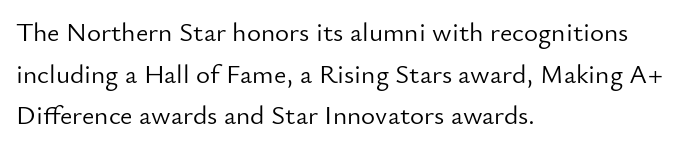
The image shows 27 px text type, upright; set left-aligned, normal line spacing (1.54x), normal letter spacing, not underlined.
